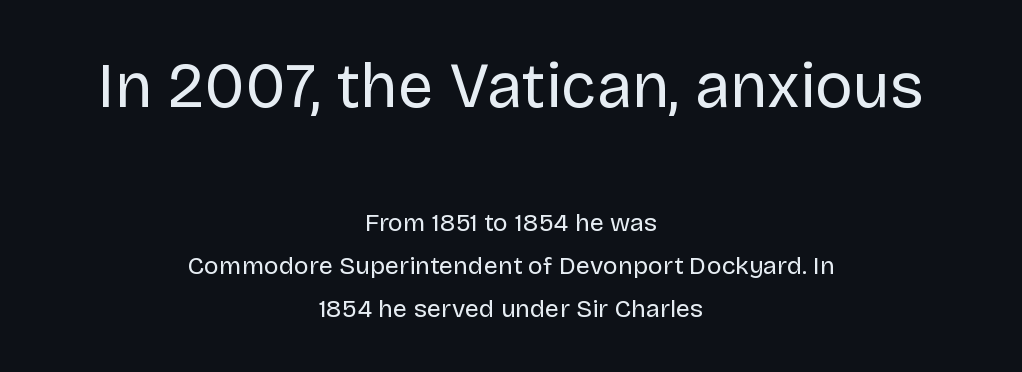
Is the block centered? Yes — each line is placed symmetrically about the middle. The line texture is even and compact thanks to regular tracking. A light-to-regular cut is what we see here. The rendering uses natural spacing where letterforms have individual widths.
